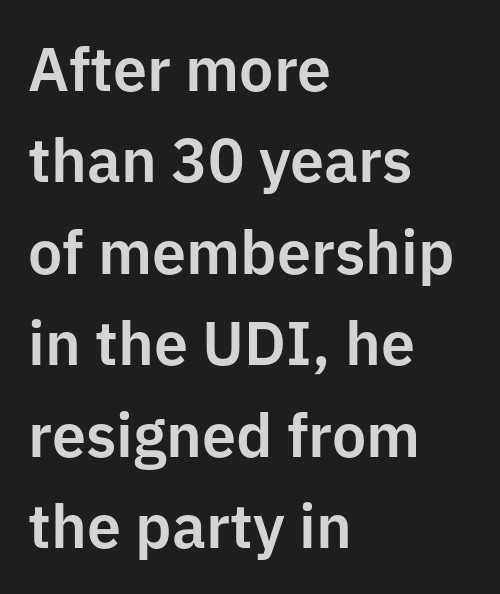
The image shows 61 px sans-serif type, upright; set left-aligned, normal line spacing (1.5x), normal letter spacing, not underlined; low stroke contrast and a medium x-height.
